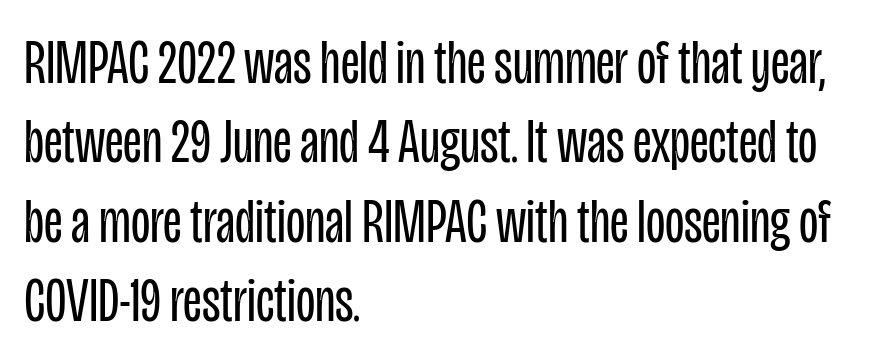
The image shows 63 px regular-weight, condensed sans-serif type, upright; set left-aligned, normal line spacing (1.26x), normal letter spacing, not underlined; low stroke contrast and a large x-height.
